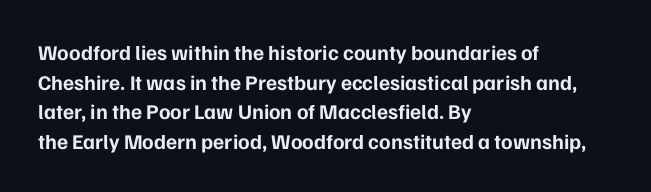
The image shows 21 px bold type, upright; set left-aligned, normal line spacing (1.41x), normal letter spacing, not underlined.
